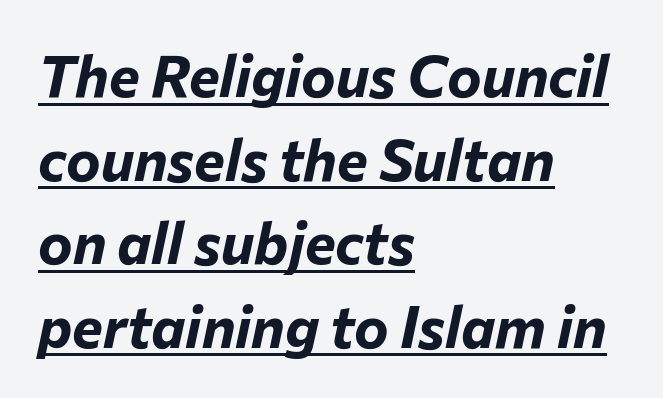
The lines sit at an ordinary, default distance from one another. A student would call this left alignment; a typographer would say flush left, rag right. These lines are rendered in a variable-pitch font. It's the slanting kind of type. Standard letterfit; no display-style spreading of the glyphs. Looks like someone drew a line under every word here.
